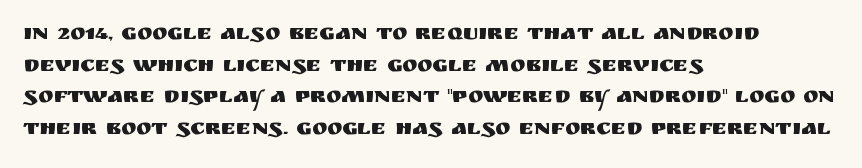
The image shows 23 px text type, upright; set left-aligned, normal line spacing (1.38x), normal letter spacing, not underlined.
